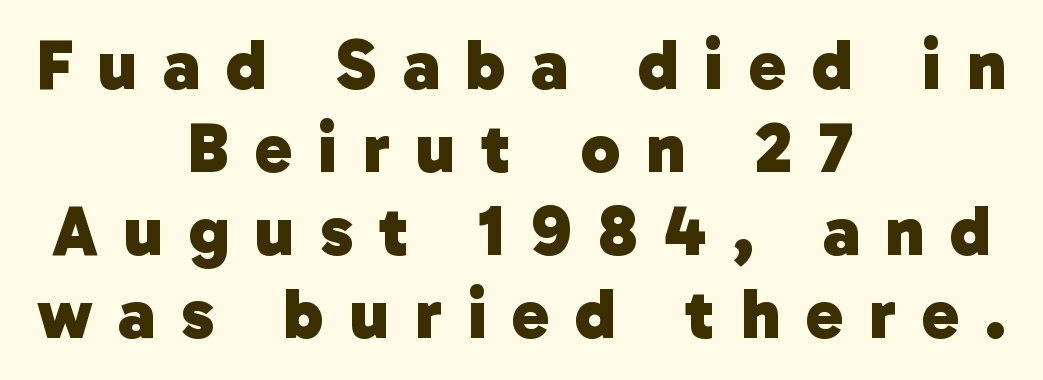
Q: Is the text bold? A: Yes.
Q: Is the typeface a serif or a sans-serif typeface? A: Sans-serif.
Q: Is the text underlined? A: No.
Q: How is the paragraph aligned? A: Centered.
Q: Is the spacing between letters normal or unusually wide? A: Unusually wide.
Q: Width (condensed, normal, or wide)? A: Normal.
Q: Stroke contrast? A: Low.
Q: x-height? A: Medium.
Q: Monospaced? A: No.
